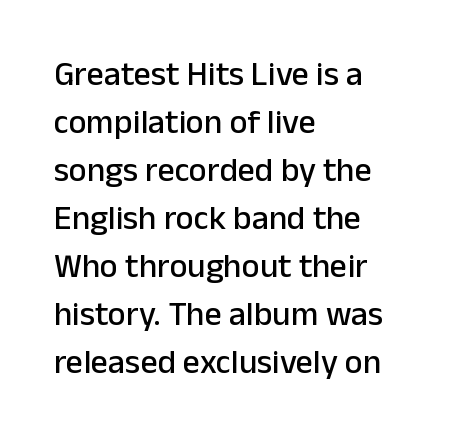
{"serif": "no", "italic": "no", "width": "normal", "stroke_contrast": "low", "x_height": "medium", "monospaced": "no", "underline": "no", "align": "left", "line_spacing": "normal", "line_spacing_ratio": 1.41, "letter_spacing": "normal", "letter_spacing_em": 0.0, "glyph_px": 34}
